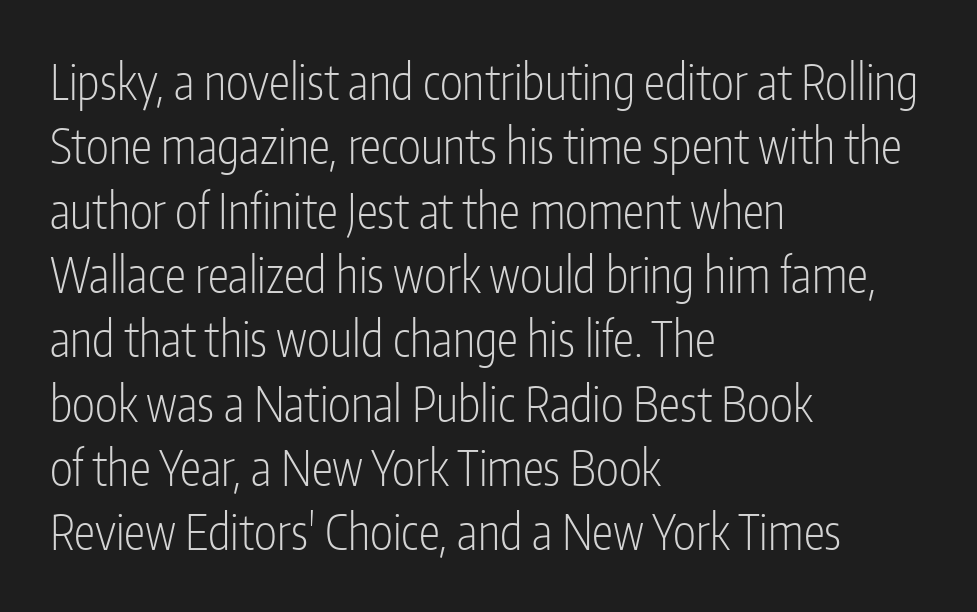
{"serif": "no", "italic": "no", "bold": "no", "weight": "light", "width": "condensed", "stroke_contrast": "low", "x_height": "medium", "monospaced": "no", "underline": "no", "align": "left", "line_spacing": "normal", "line_spacing_ratio": 1.34, "letter_spacing": "normal", "letter_spacing_em": 0.0, "glyph_px": 48}
